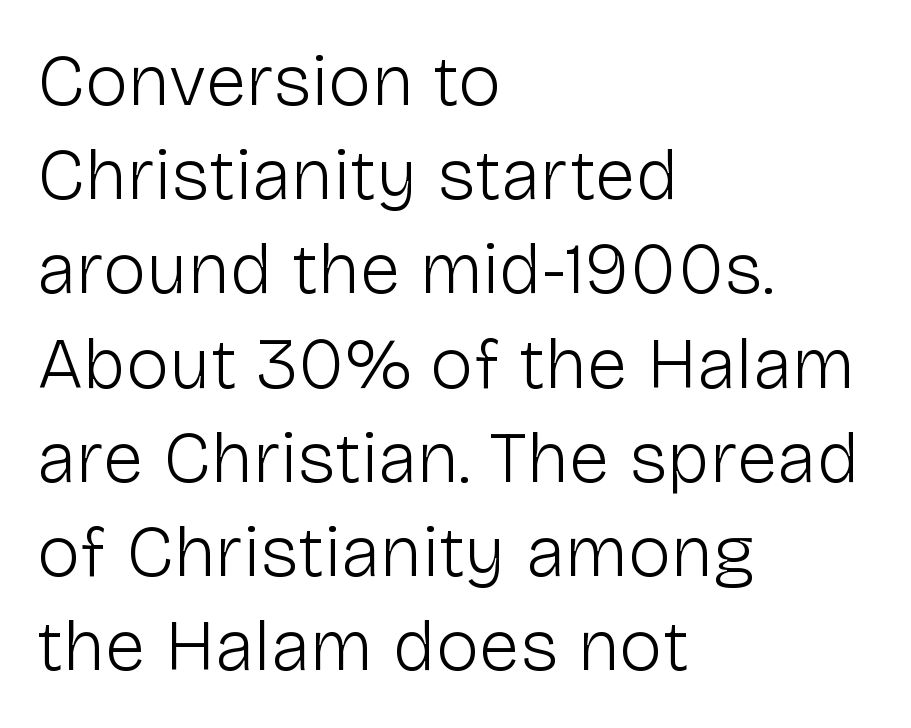
Does the type have serifs? No, each stem ends abruptly. Words float on clear page, feet unadorned. Each new line begins a customary step beneath the previous one. Each letter keeps its own natural width here, so spacing adapts to shape.
